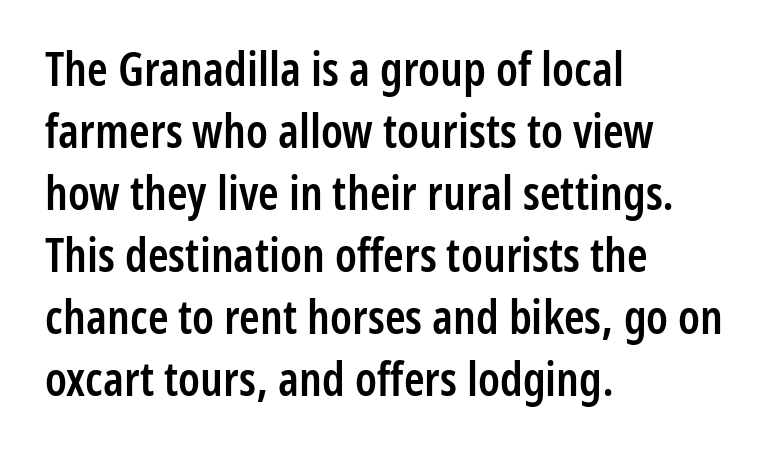
The image shows 47 px semibold, condensed sans-serif type, upright; set left-aligned, normal line spacing (1.32x), normal letter spacing, not underlined; low stroke contrast and a medium x-height.
